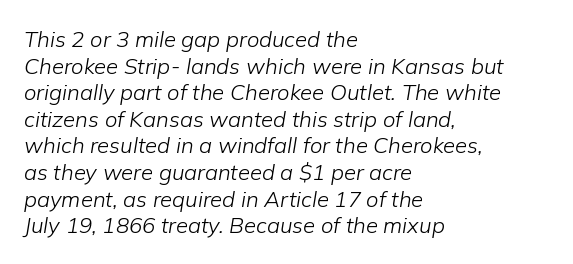
Q: Is the text bold? A: No.
Q: Is the text italic (slanted)? A: Yes, it leans right by about 9 degrees.
Q: Is the text underlined? A: No.
Q: How is the paragraph aligned? A: Left-aligned.
Q: Is the spacing between letters normal or unusually wide? A: Normal.
